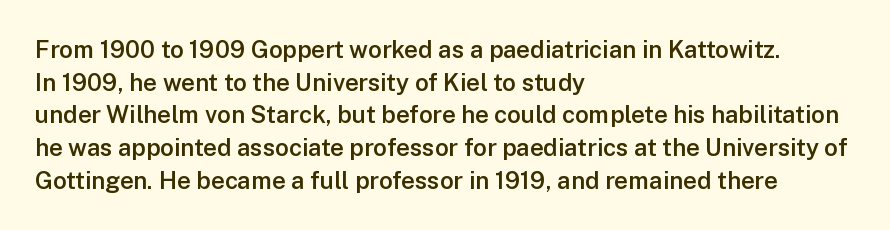
One glance says typical: line gaps are just what's usual. Tracking value appears to be zero — textbook default spacing. Tall strokes in this sample are plumb rather than angled. Firm but not heavy-handed strokes: this text is semibold.
